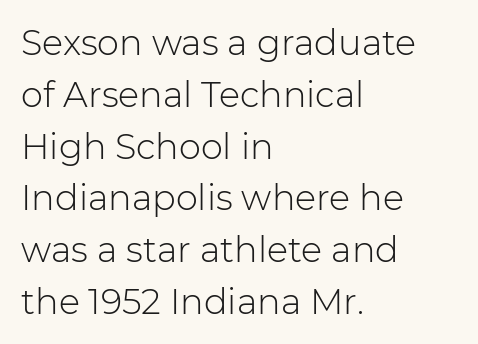
The image shows 35 px light sans-serif type, upright; set left-aligned, normal line spacing (1.48x), normal letter spacing, not underlined; low stroke contrast and a medium x-height.
